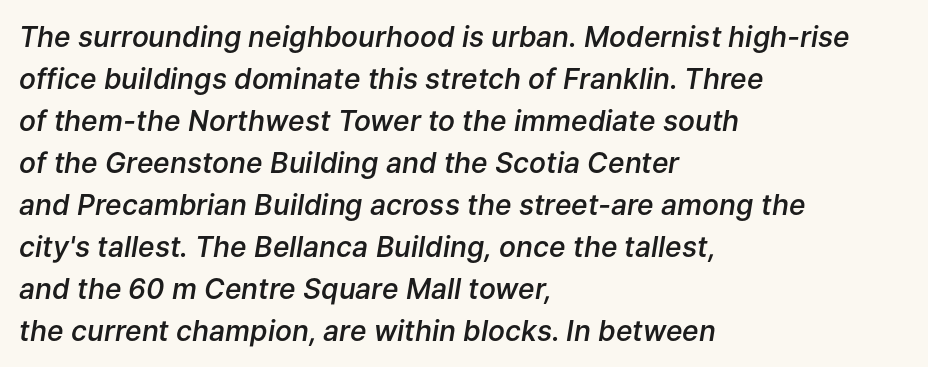
{"italic": "yes", "lean": "right", "slant_degrees": 9, "bold": "semi", "weight": "semibold", "width": "normal", "stroke_contrast": "low", "x_height": "medium", "monospaced": "no", "underline": "no", "align": "left", "line_spacing": "normal", "line_spacing_ratio": 1.5, "letter_spacing": "normal", "letter_spacing_em": 0.0, "glyph_px": 28}
